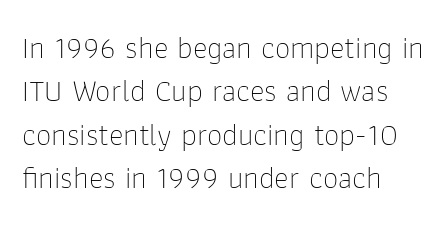
Q: Is the text bold? A: No.
Q: Is the text italic (slanted)? A: No, it is upright.
Q: Is the typeface a serif or a sans-serif typeface? A: Sans-serif.
Q: Is the text underlined? A: No.
Q: How is the paragraph aligned? A: Left-aligned.
Q: Is the spacing between letters normal or unusually wide? A: Normal.
Q: Is the spacing between lines tight, normal or loose? A: Normal.
Q: Width (condensed, normal, or wide)? A: Normal.
Q: Stroke contrast? A: Low.
Q: x-height? A: Medium.
Q: Monospaced? A: No.
